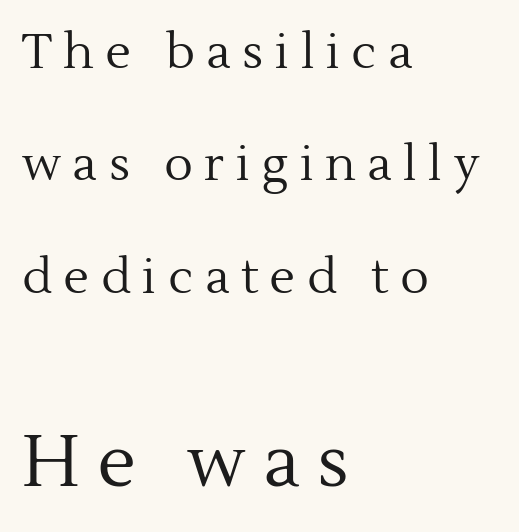
Q: Is the text bold? A: No.
Q: Is the text italic (slanted)? A: No, it is upright.
Q: Is the typeface a serif or a sans-serif typeface? A: Serif.
Q: Is the text underlined? A: No.
Q: How is the paragraph aligned? A: Left-aligned.
Q: Is the spacing between letters normal or unusually wide? A: Unusually wide.
Q: Is the spacing between lines tight, normal or loose? A: Loose.
Q: Which block of text is set in a larger size, the first (top) or the second (bottom)? A: The second (bottom) one.
Q: Width (condensed, normal, or wide)? A: Normal.
Q: x-height? A: Medium.
Q: Monospaced? A: No.
